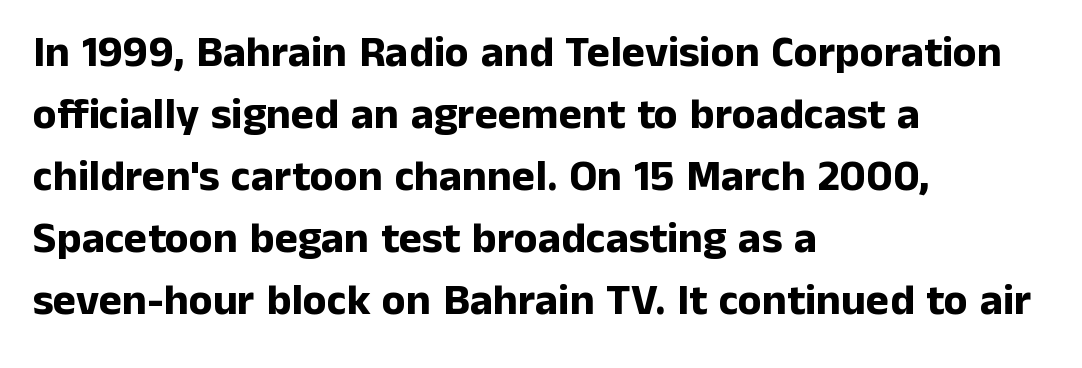
The image shows 44 px bold sans-serif type, upright; set left-aligned, normal line spacing (1.41x), normal letter spacing, not underlined; low stroke contrast and a medium x-height.
